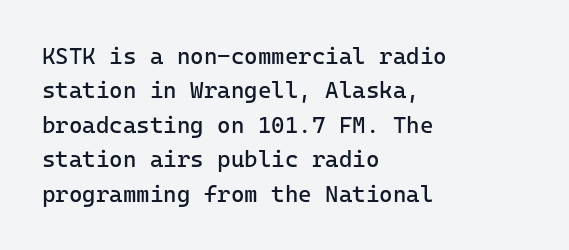
The image shows 23 px text type, upright; set left-aligned, normal line spacing (1.5x), normal letter spacing, not underlined.
